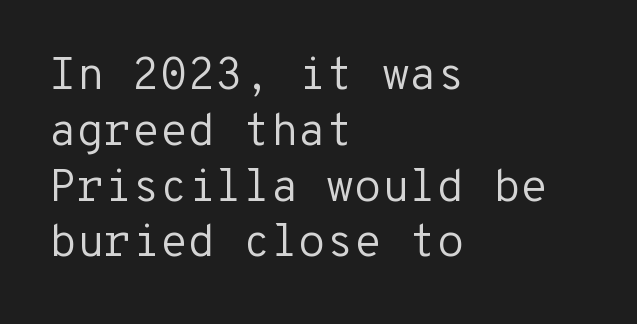
Horizontal alignment here is leftward, the default for most running prose. The letters sit at their default tracking, neither squeezed nor spread. Stem width sits at or under what a default text font uses. Anything drawn beneath the words? Only blank space. Characters remain perfectly vertical along every line.
